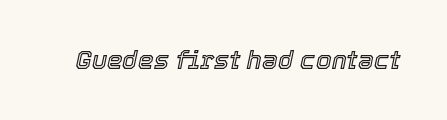
The image shows 25 px text type, italic (leaning right); set normal letter spacing, not underlined.
